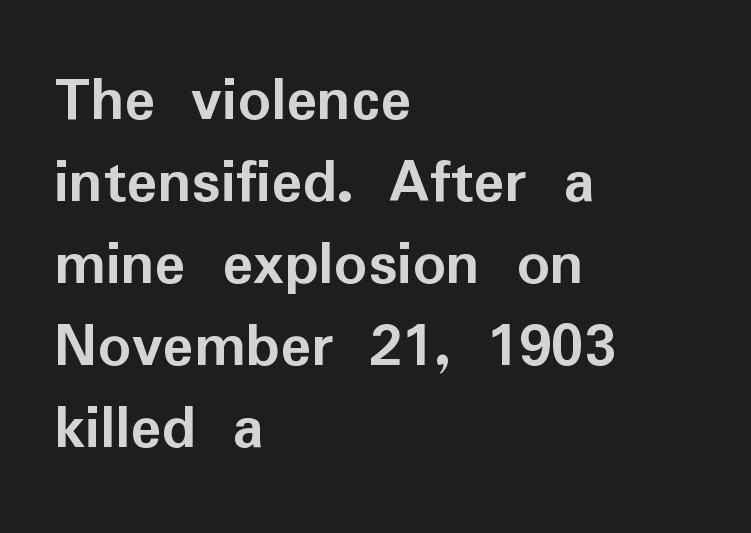
{"serif": "no", "italic": "no", "bold": "yes", "weight": "semibold", "width": "normal", "stroke_contrast": "low", "x_height": "medium", "monospaced": "no", "underline": "no", "align": "left", "line_spacing": "normal", "line_spacing_ratio": 1.26, "letter_spacing": "normal", "letter_spacing_em": 0.0, "glyph_px": 65}
